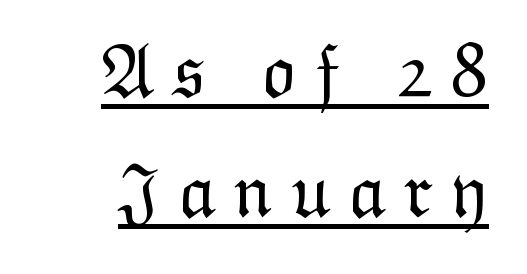
Q: Is the text bold? A: No.
Q: Is the text italic (slanted)? A: No, it is upright.
Q: Is the text underlined? A: Yes.
Q: Is the spacing between letters normal or unusually wide? A: Unusually wide.
Q: Is the spacing between lines tight, normal or loose? A: Normal.
Q: Width (condensed, normal, or wide)? A: Normal.
Q: Stroke contrast? A: Low.
Q: x-height? A: Medium.
Q: Monospaced? A: No.
